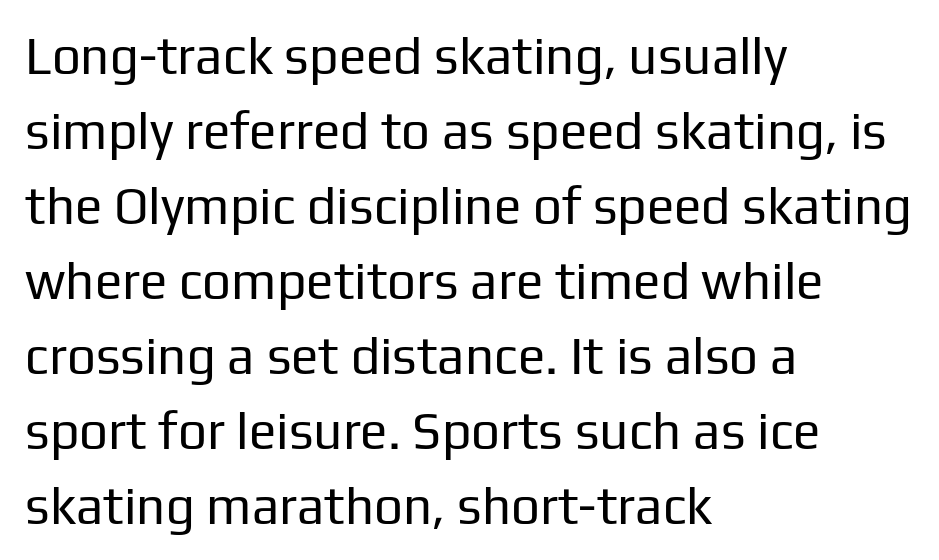
The image shows 51 px regular-weight sans-serif type, upright; set left-aligned, normal line spacing (1.47x), normal letter spacing, not underlined; low stroke contrast and a medium x-height.
